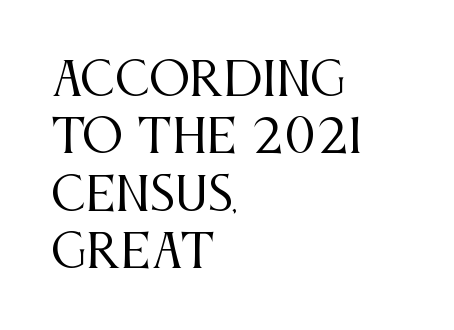
Letter spacing: default. This reads as an unemphasized weight, regular at the heaviest. Leading: standard. Designer's note — italics off, roman on.
